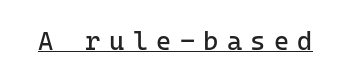
The image shows 26 px text type, upright; set unusually wide letter spacing (+0.32 em), underlined.
